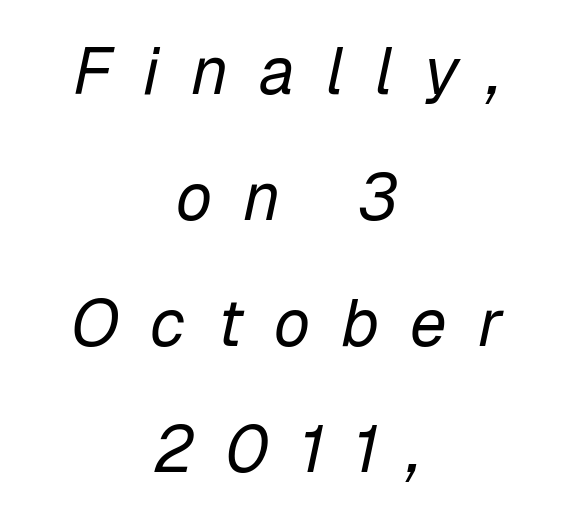
This sample uses an oblique cut, with every glyph tilted off the vertical. The words here are not underlined. Widely set lines give the paragraph a tall, airy silhouette. The gaps between neighbouring characters are conspicuously large. The cut favours lightness, reaching ordinary text weight at its darkest. The passage shown is typed in a proportional face where columns would drift.
